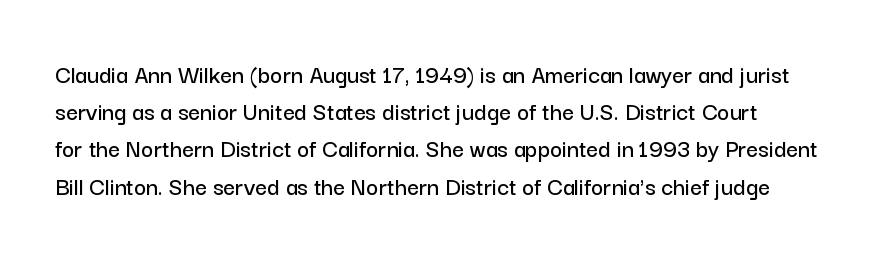
The image shows 26 px text type, upright; set normal line spacing (1.43x), normal letter spacing, not underlined.
